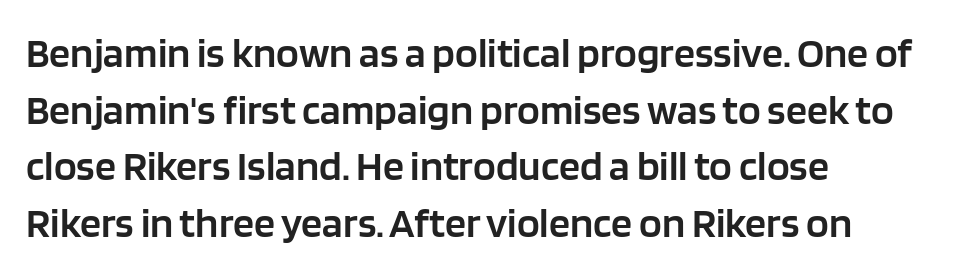
Typographically, this falls in the sans-serif category. Tracking here is standard; glyphs follow each other at the usual distance. The specimen reads as upright at a glance. Nobody drew a line under any word here.
